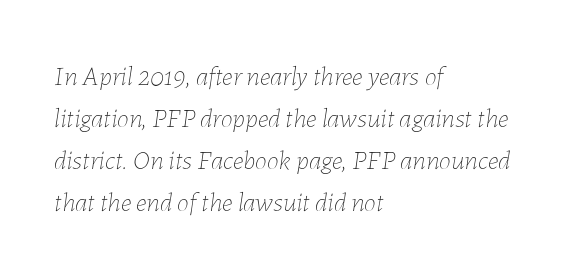
{"italic": "yes", "lean": "right", "slant_degrees": 7, "bold": "no", "underline": "no", "align": "left", "line_spacing": "normal", "line_spacing_ratio": 1.56, "letter_spacing": "normal", "letter_spacing_em": 0.0, "glyph_px": 27}
